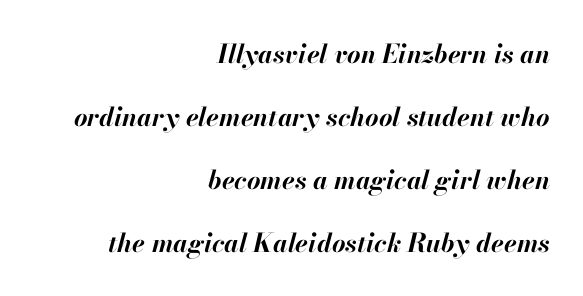
{"italic": "yes", "lean": "right", "slant_degrees": 13, "bold": "yes", "underline": "no", "align": "right", "line_spacing": "loose", "line_spacing_ratio": 2.42, "letter_spacing": "normal", "letter_spacing_em": 0.0, "glyph_px": 26}
